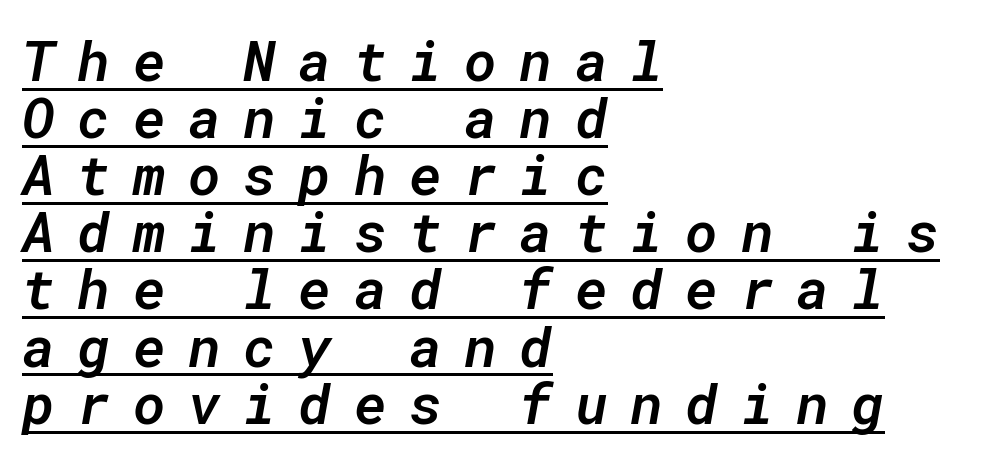
{"italic": "yes", "lean": "right", "slant_degrees": 10, "bold": "semi", "weight": "semibold", "width": "normal", "stroke_contrast": "low", "x_height": "medium", "monospaced": "yes", "underline": "yes", "align": "left", "line_spacing": "tight", "line_spacing_ratio": 1.02, "letter_spacing": "wide", "letter_spacing_em": 0.4, "glyph_px": 56}
